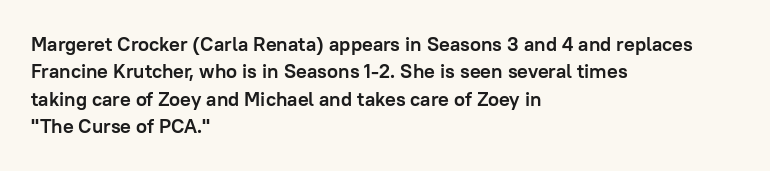
Q: Is the text bold? A: Yes.
Q: Is the text italic (slanted)? A: No, it is upright.
Q: Is the text underlined? A: No.
Q: How is the paragraph aligned? A: Left-aligned.
Q: Is the spacing between letters normal or unusually wide? A: Normal.
Q: Is the spacing between lines tight, normal or loose? A: Normal.
